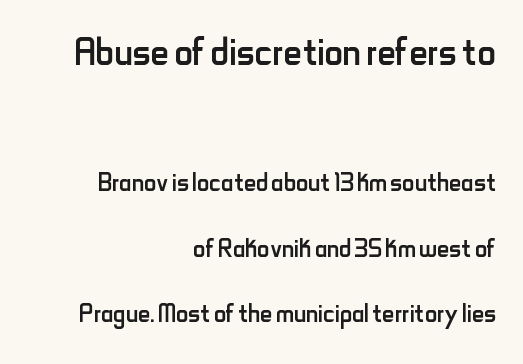
{"serif": "no", "italic": "no", "bold": "no", "weight": "regular", "width": "condensed", "stroke_contrast": "low", "x_height": "small", "monospaced": "no", "underline": "no", "align": "right", "line_spacing": "loose", "line_spacing_ratio": 1.93, "letter_spacing": "normal", "letter_spacing_em": 0.0, "larger_block": "first", "size_ratio": 1.5, "glyph_px": 51}
